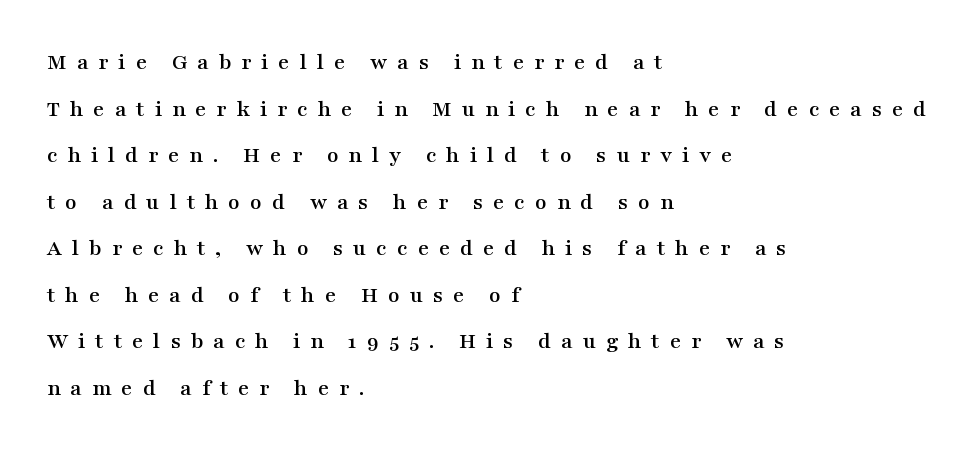
The image shows 24 px text type, upright; set left-aligned, loose line spacing (1.94x), unusually wide letter spacing (+0.41 em), not underlined.
